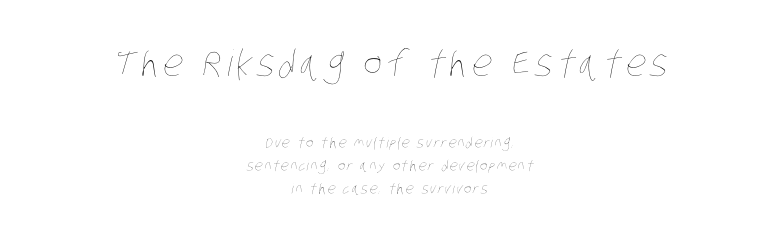
{"bold": "no", "weight": "thin", "width": "condensed", "stroke_contrast": "low", "x_height": "large", "monospaced": "no", "underline": "no", "align": "center", "line_spacing": "normal", "line_spacing_ratio": 1.66, "larger_block": "first", "size_ratio": 2.57, "glyph_px": 36}
